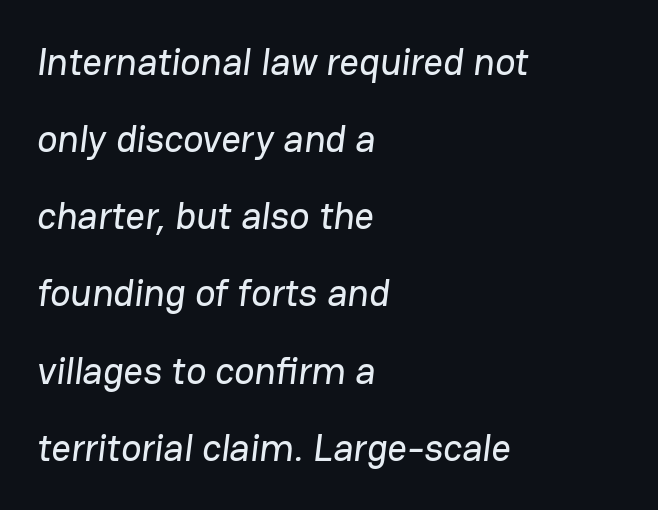
{"serif": "no", "width": "normal", "stroke_contrast": "low", "x_height": "medium", "monospaced": "no", "underline": "no", "align": "left", "line_spacing": "loose", "line_spacing_ratio": 2.03, "letter_spacing": "normal", "letter_spacing_em": 0.0, "glyph_px": 38}
